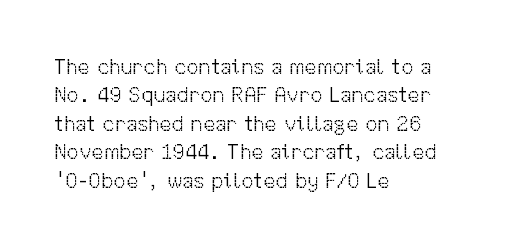
The image shows 22 px text type, upright; set left-aligned, normal line spacing (1.29x), normal letter spacing, not underlined.
